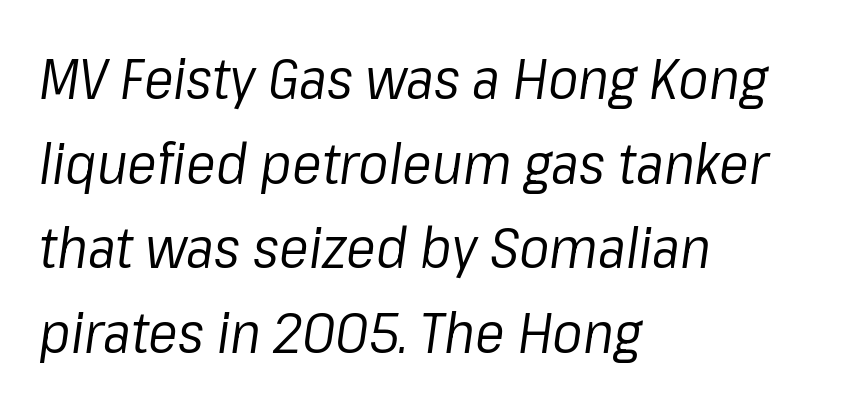
Q: Is the text bold? A: No.
Q: Is the text italic (slanted)? A: Yes, it leans right by about 8 degrees.
Q: Is the text underlined? A: No.
Q: How is the paragraph aligned? A: Left-aligned.
Q: Is the spacing between letters normal or unusually wide? A: Normal.
Q: Is the spacing between lines tight, normal or loose? A: Normal.
Q: Width (condensed, normal, or wide)? A: Normal.
Q: Stroke contrast? A: Low.
Q: x-height? A: Medium.
Q: Monospaced? A: No.
